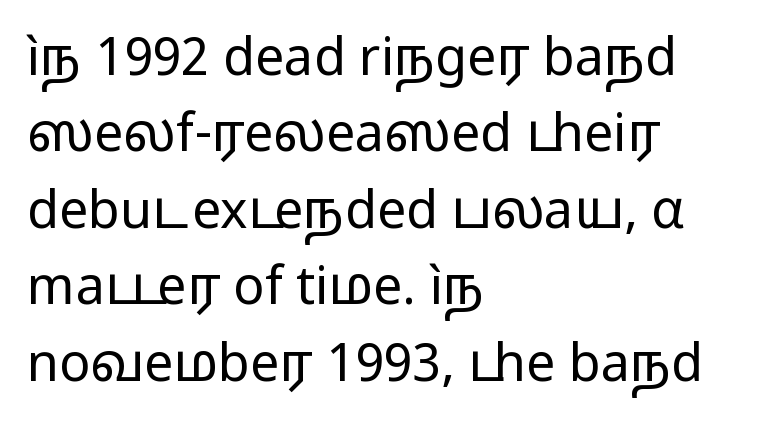
Q: Is the text bold? A: No.
Q: Is the text italic (slanted)? A: No, it is upright.
Q: Is the typeface a serif or a sans-serif typeface? A: Sans-serif.
Q: Is the text underlined? A: No.
Q: How is the paragraph aligned? A: Left-aligned.
Q: Is the spacing between letters normal or unusually wide? A: Normal.
Q: Is the spacing between lines tight, normal or loose? A: Normal.
Q: Width (condensed, normal, or wide)? A: Wide.
Q: Stroke contrast? A: Low.
Q: x-height? A: Medium.
Q: Monospaced? A: No.
